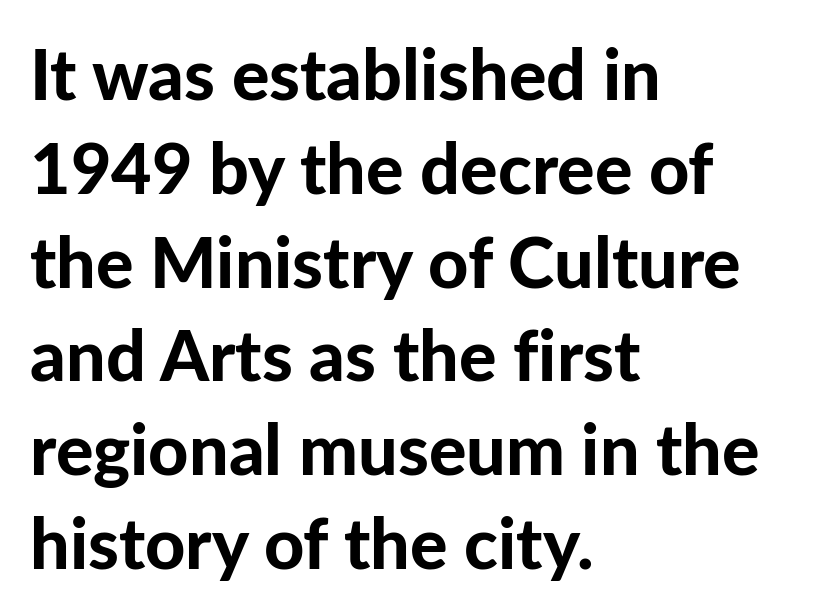
{"serif": "no", "italic": "no", "bold": "yes", "weight": "bold", "width": "normal", "stroke_contrast": "low", "x_height": "medium", "monospaced": "no", "underline": "no", "align": "left", "line_spacing": "normal", "line_spacing_ratio": 1.34, "letter_spacing": "normal", "letter_spacing_em": 0.0, "glyph_px": 70}
